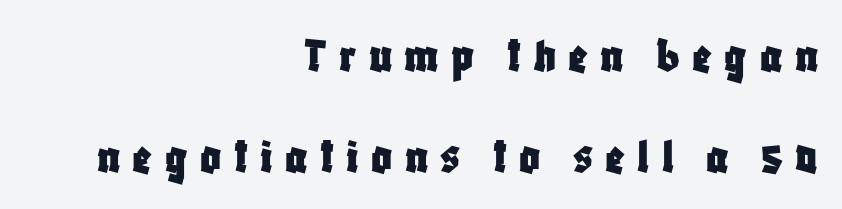
The image shows 51 px condensed sans-serif type, upright; set right-aligned, loose line spacing (1.98x), unusually wide letter spacing (+0.24 em), not underlined; low stroke contrast and a large x-height.
